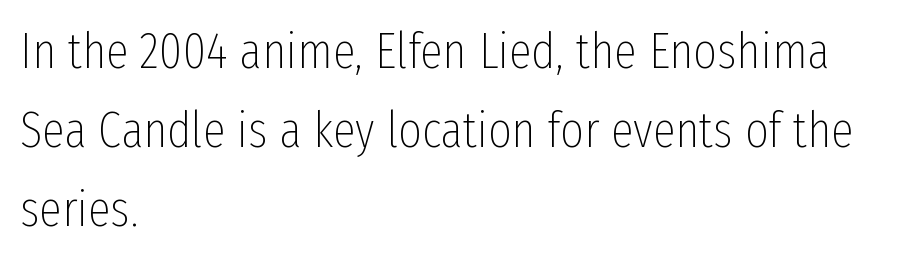
The image shows 51 px thin, condensed sans-serif type, upright; set left-aligned, normal line spacing (1.55x), normal letter spacing, not underlined; low stroke contrast and a medium x-height.
